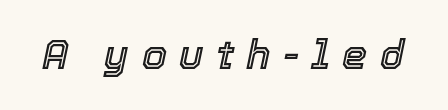
Q: Is the text italic (slanted)? A: Yes, it leans right by about 12 degrees.
Q: Is the text underlined? A: No.
Q: Is the spacing between letters normal or unusually wide? A: Unusually wide.
Q: Width (condensed, normal, or wide)? A: Normal.
Q: x-height? A: Medium.
Q: Monospaced? A: No.
